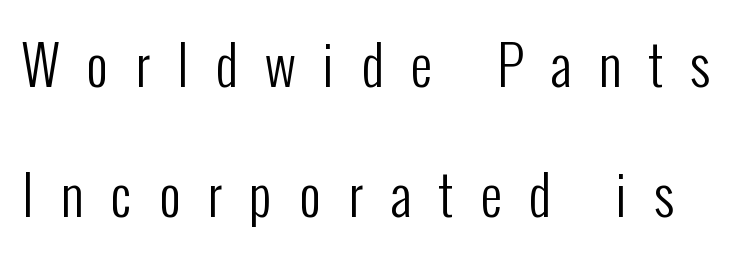
In terms of leading, this rendering errs on the spacious side. Think of a printed novel: that variable character pitch is what you see here. Stroke terminals: plain, sans-serif. The type sits square on the baseline with zero lean. A clean baseline with only descenders dipping below it. Nothing heavy about these letters — not bold at all.
